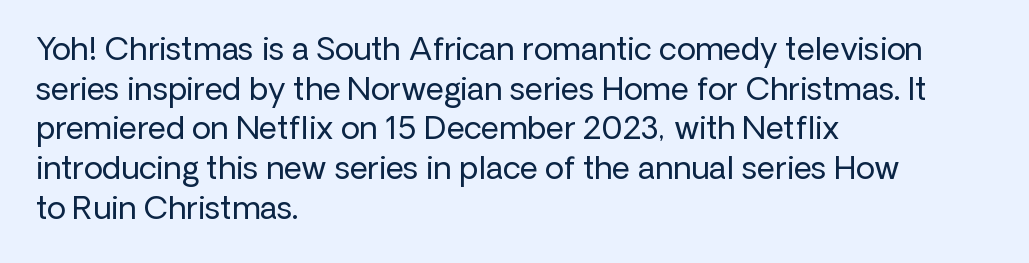
Upright lettering throughout. Compared with a typical body face, this is equally light or lighter still. This sample keeps an unexceptional amount of space between lines. The type family on display is of the sans-serif kind. Notice how the passage keeps a crisp vertical edge on the left only. These lines are rendered in a variable-pitch font.
